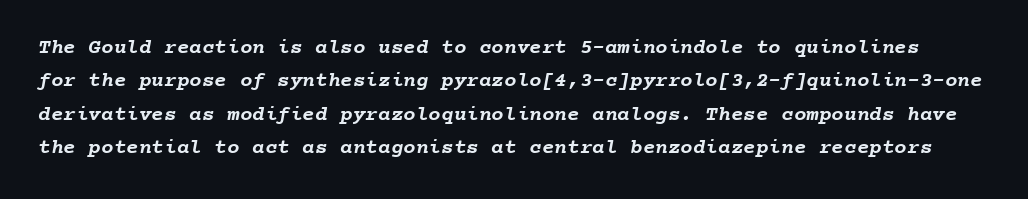
Descender tails drop into unmarked territory. Horizontal bands of white between lines are of average thickness. Weight: bold. This rendering leaves character spacing at its baseline value.
